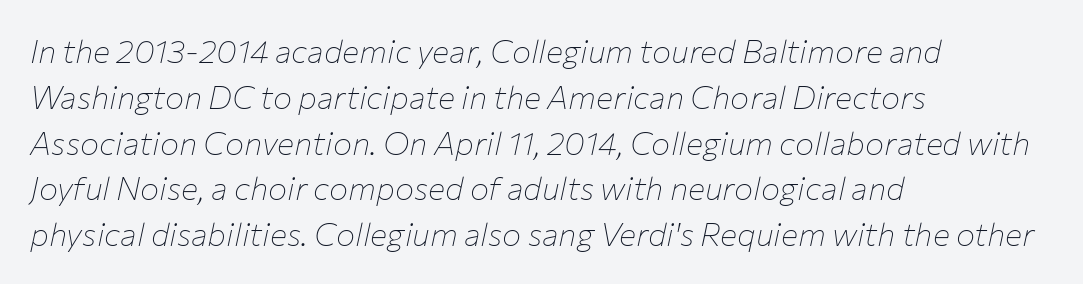
{"italic": "yes", "lean": "right", "slant_degrees": 12, "bold": "no", "weight": "thin", "width": "normal", "stroke_contrast": "low", "x_height": "medium", "monospaced": "no", "underline": "no", "align": "left", "line_spacing": "normal", "line_spacing_ratio": 1.43, "letter_spacing": "normal", "letter_spacing_em": 0.0, "glyph_px": 32}
